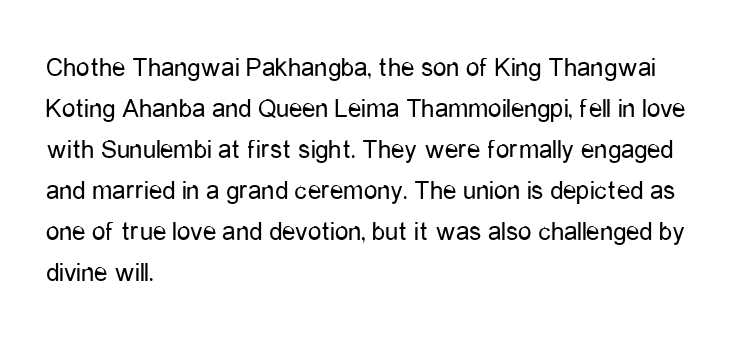
The image shows 27 px text type, upright; set left-aligned, normal line spacing (1.52x), normal letter spacing, not underlined.
